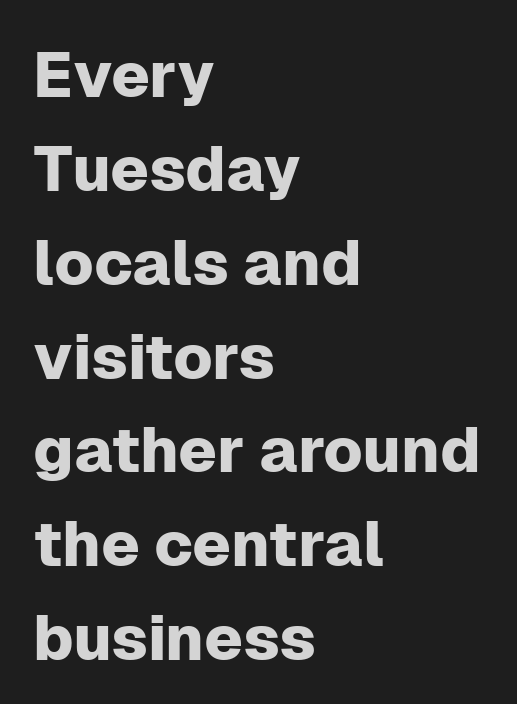
{"serif": "no", "italic": "no", "width": "normal", "stroke_contrast": "low", "x_height": "medium", "monospaced": "no", "underline": "no", "align": "left", "line_spacing": "normal", "line_spacing_ratio": 1.49, "letter_spacing": "normal", "letter_spacing_em": 0.0, "glyph_px": 63}
